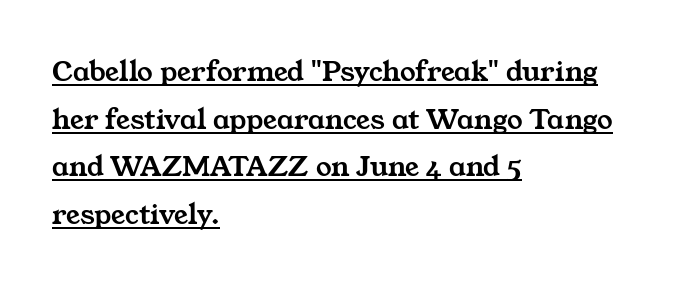
Evenly set lines give the paragraph a standard silhouette. Beneath each row of characters lies a ruled line. You could call the tracking neutral — neither tight nor loose. Reading down the block, your eye returns to a fixed left position each line.
